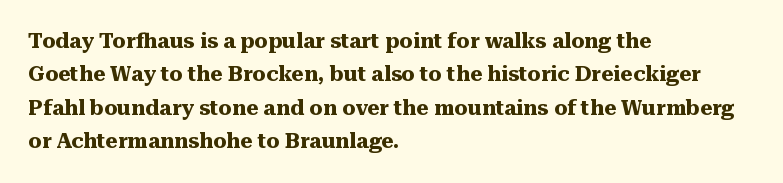
The lines sit at an ordinary, default distance from one another. Bare-footed words on every line. The rendering uses a bold face; every stroke is thick and dark. Posture: upright roman.
